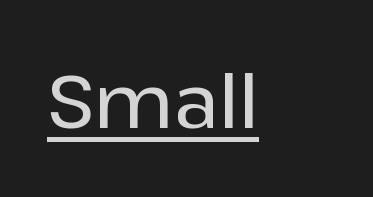
The image shows 75 px sans-serif type, upright; set normal letter spacing, underlined; low stroke contrast and a medium x-height.
